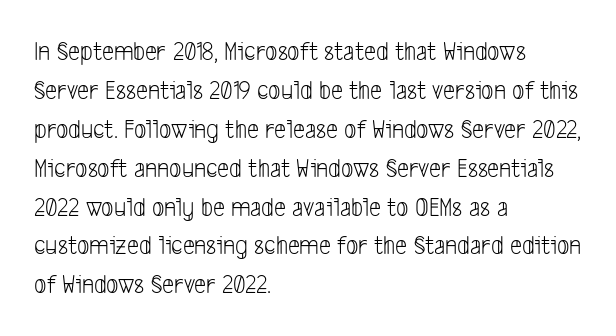
How are the letters spaced? Ordinarily, with no added tracking. Rows of type keep a routine distance in the vertical direction. No extra ink here — the face is not bold. Left-aligned paragraph, ragged on the right. The strip under each line holds only bare page.
